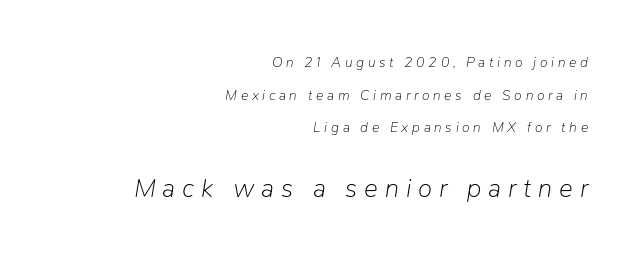
Looking at the ascenders, they clearly lean. Heft: none added — not bold. Characters follow at a spacing far wider than the type designer built in. A typesetter would call this leading open, well beyond the default. A bare baseline throughout the passage. The typesetter chose a ragged-left arrangement here.
